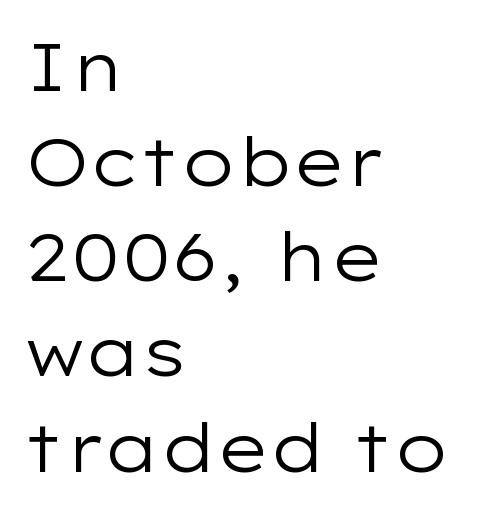
{"serif": "no", "italic": "no", "bold": "no", "weight": "regular", "width": "wide", "stroke_contrast": "low", "x_height": "medium", "monospaced": "no", "underline": "no", "align": "left", "line_spacing": "normal", "line_spacing_ratio": 1.42, "letter_spacing": "normal", "letter_spacing_em": 0.0, "glyph_px": 67}
